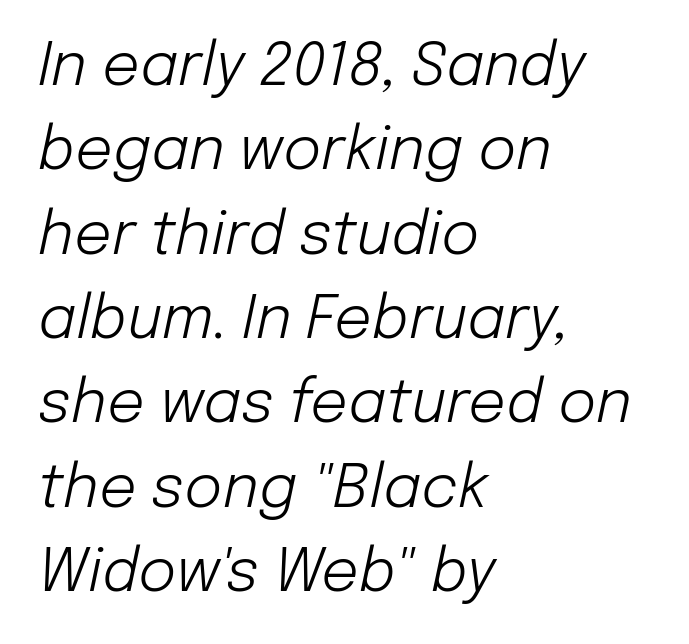
{"italic": "yes", "lean": "right", "slant_degrees": 12, "bold": "no", "weight": "light", "width": "normal", "stroke_contrast": "low", "x_height": "medium", "monospaced": "no", "underline": "no", "align": "left", "line_spacing": "normal", "line_spacing_ratio": 1.43, "letter_spacing": "normal", "letter_spacing_em": 0.0, "glyph_px": 59}
